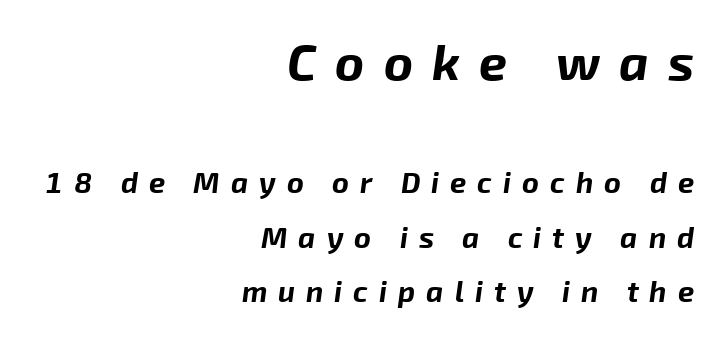
{"italic": "yes", "lean": "right", "slant_degrees": 8, "bold": "yes", "weight": "bold", "width": "normal", "stroke_contrast": "low", "x_height": "medium", "monospaced": "no", "underline": "no", "align": "right", "line_spacing_ratio": 1.88, "letter_spacing": "wide", "letter_spacing_em": 0.38, "larger_block": "first", "size_ratio": 1.72, "glyph_px": 50}
